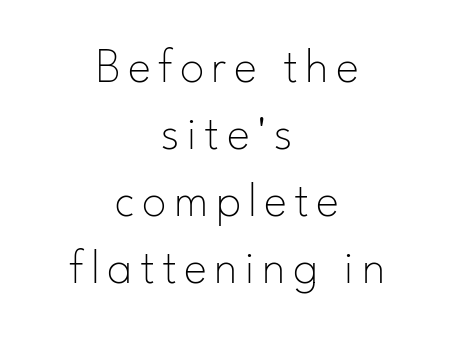
The image shows 49 px thin sans-serif type, upright; set centered, normal line spacing (1.37x), not underlined; low stroke contrast and a small x-height.
